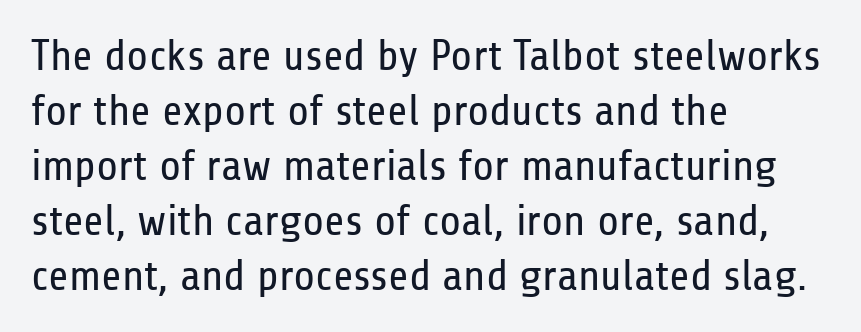
The image shows 44 px regular-weight, condensed sans-serif type, upright; set left-aligned, normal line spacing (1.25x), normal letter spacing, not underlined; low stroke contrast and a medium x-height.
